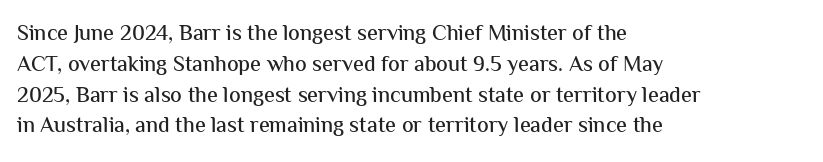
{"italic": "no", "underline": "no", "align": "left", "line_spacing": "normal", "line_spacing_ratio": 1.4, "letter_spacing": "normal", "letter_spacing_em": 0.0, "glyph_px": 22}
